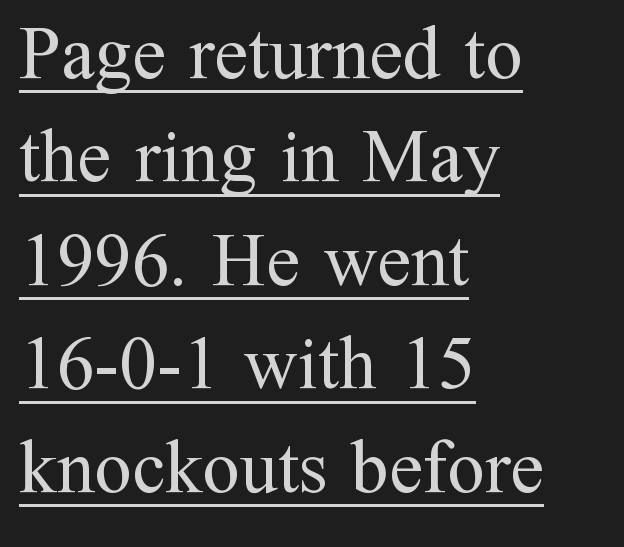
Q: Is the text bold? A: No.
Q: Is the text italic (slanted)? A: No, it is upright.
Q: Is the typeface a serif or a sans-serif typeface? A: Serif.
Q: Is the text underlined? A: Yes.
Q: How is the paragraph aligned? A: Left-aligned.
Q: Is the spacing between letters normal or unusually wide? A: Normal.
Q: Is the spacing between lines tight, normal or loose? A: Normal.
Q: Width (condensed, normal, or wide)? A: Normal.
Q: Stroke contrast? A: Medium.
Q: x-height? A: Medium.
Q: Monospaced? A: No.
